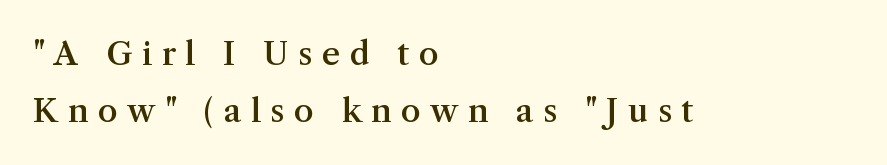
{"serif": "yes", "italic": "no", "bold": "semi", "weight": "semibold", "width": "normal", "stroke_contrast": "medium", "x_height": "medium", "monospaced": "no", "underline": "no", "align": "left", "line_spacing_ratio": 1.79, "letter_spacing": "wide", "letter_spacing_em": 0.3, "glyph_px": 32}
